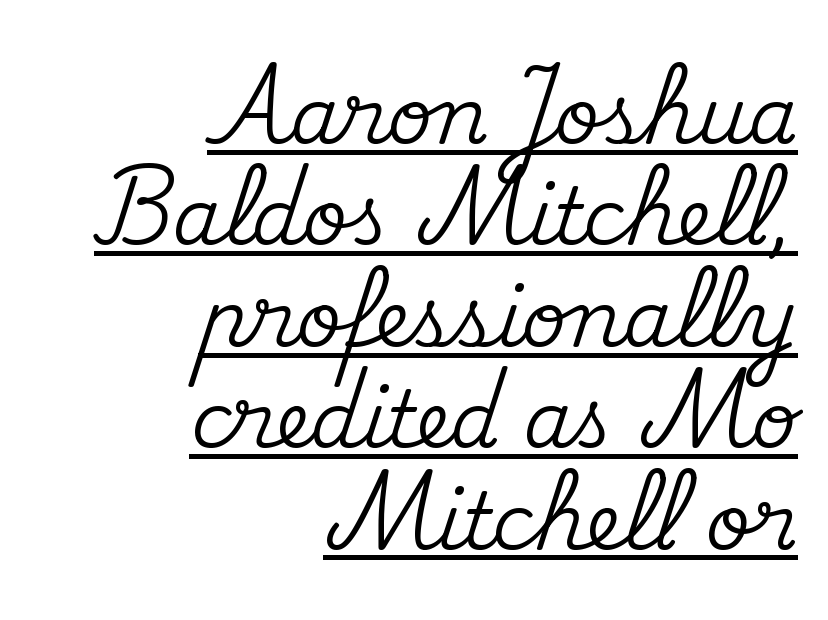
Q: Is the text italic (slanted)? A: Yes.
Q: Is the typeface a serif or a sans-serif typeface? A: Serif.
Q: Is the text underlined? A: Yes.
Q: How is the paragraph aligned? A: Right-aligned.
Q: Is the spacing between letters normal or unusually wide? A: Normal.
Q: Is the spacing between lines tight, normal or loose? A: Normal.
Q: Width (condensed, normal, or wide)? A: Normal.
Q: Stroke contrast? A: Medium.
Q: x-height? A: Small.
Q: Monospaced? A: No.
